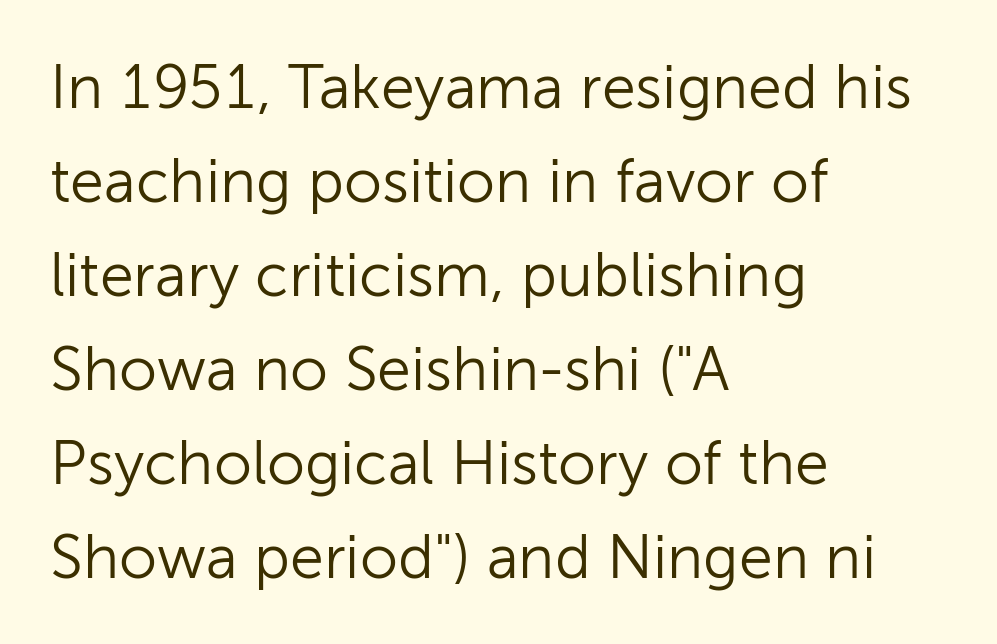
Every character sits straight up, as roman type does. Letters rest on an invisible, unmarked baseline. A normal amount of white space separates one row of letters from the next. The font sits on the lighter half of the weight spectrum, regular included. Spacing between characters is what you'd get straight out of the box. A typesetter would label this face a sans.
